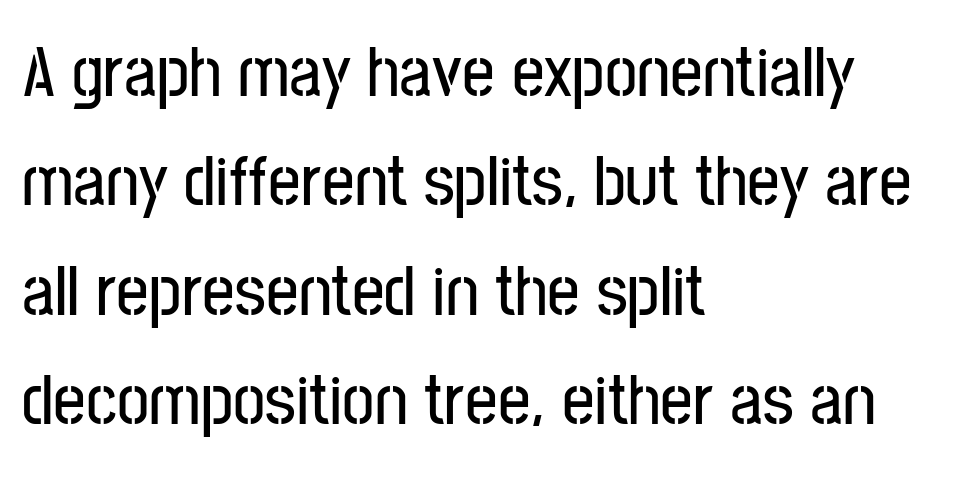
Character widths vary here, with narrow letters taking less room than wide ones. Does the leading feel generous? No, just average. It's the straight-up-and-down kind of type. Regarding serifs, this sample does without them. One-word summary of the alignment: left.
